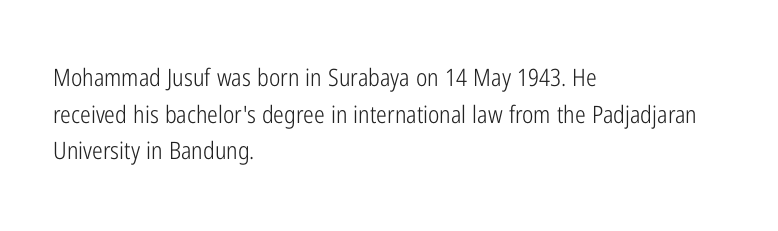
The image shows 24 px text type, upright; set left-aligned, normal line spacing (1.53x), normal letter spacing, not underlined.
